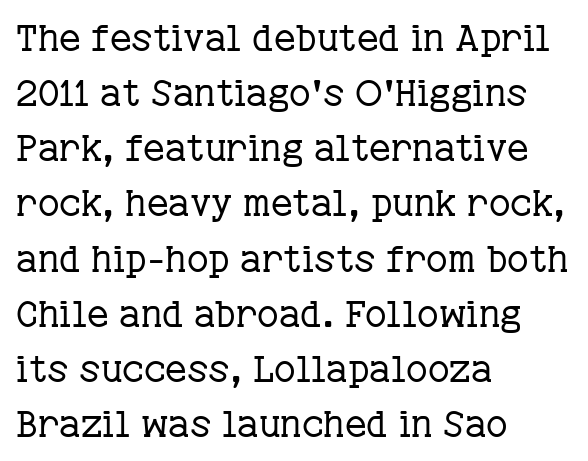
Q: Is the text bold? A: No.
Q: Is the text italic (slanted)? A: No, it is upright.
Q: Is the typeface a serif or a sans-serif typeface? A: Serif.
Q: Is the text underlined? A: No.
Q: How is the paragraph aligned? A: Left-aligned.
Q: Is the spacing between letters normal or unusually wide? A: Normal.
Q: Is the spacing between lines tight, normal or loose? A: Normal.
Q: Width (condensed, normal, or wide)? A: Normal.
Q: Stroke contrast? A: Low.
Q: x-height? A: Medium.
Q: Monospaced? A: No.
